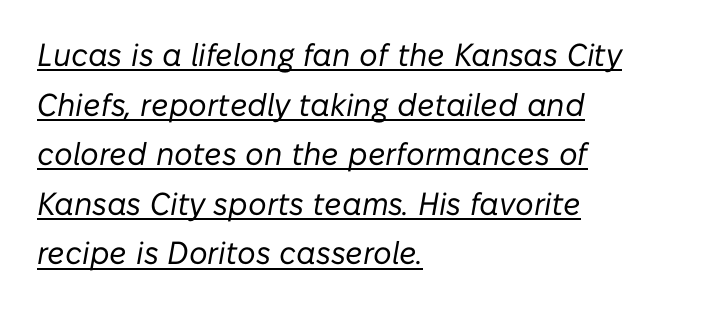
Q: Is the text bold? A: No.
Q: Is the text italic (slanted)? A: Yes, it leans right by about 10 degrees.
Q: Is the text underlined? A: Yes.
Q: How is the paragraph aligned? A: Left-aligned.
Q: Is the spacing between letters normal or unusually wide? A: Normal.
Q: Is the spacing between lines tight, normal or loose? A: Normal.
Q: Width (condensed, normal, or wide)? A: Normal.
Q: Stroke contrast? A: Low.
Q: x-height? A: Medium.
Q: Monospaced? A: No.
